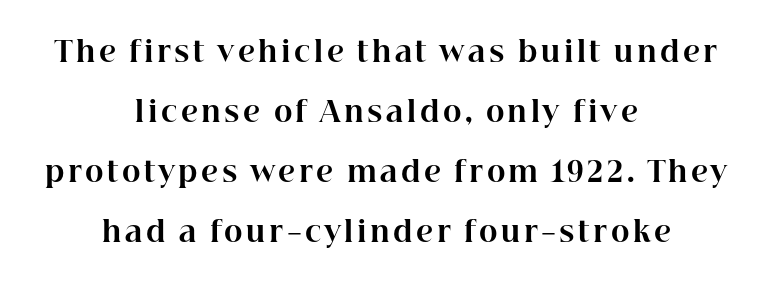
{"serif": "yes", "italic": "no", "bold": "yes", "weight": "bold", "width": "normal", "stroke_contrast": "high", "x_height": "medium", "monospaced": "no", "underline": "no", "align": "center", "line_spacing": "loose", "line_spacing_ratio": 2.14, "glyph_px": 28}
